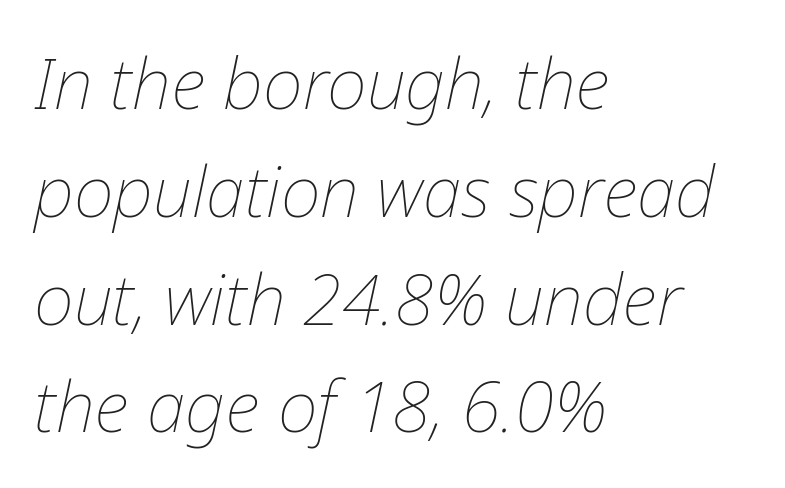
The image shows 70 px thin type, italic (leaning right); set left-aligned, normal line spacing (1.54x), normal letter spacing, not underlined; low stroke contrast and a medium x-height.
